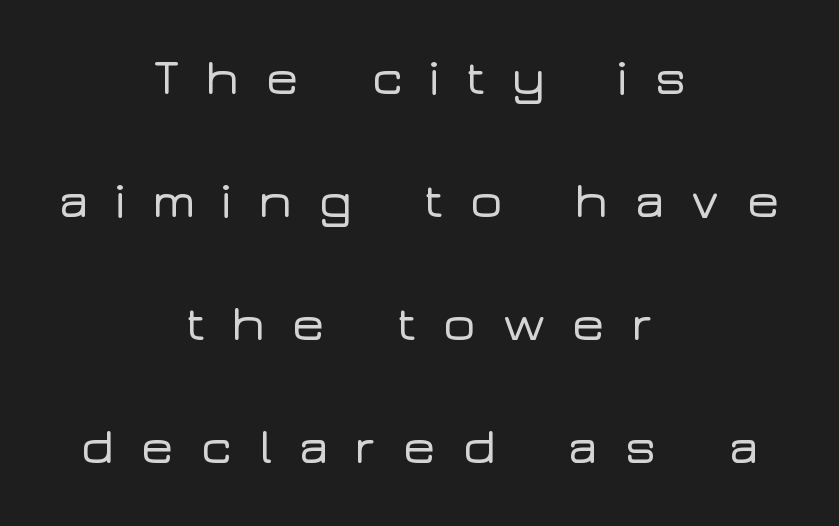
A bare baseline throughout the passage. No italicization has been applied; the sample stays upright. Nothing sits at the stroke ends, so this counts as sans-serif. Do the characters align in a grid? No, the font is proportional. The face used here is rendered with a markedly widened letterfit. Notice how the passage keeps no hard edge, just a central spine.
